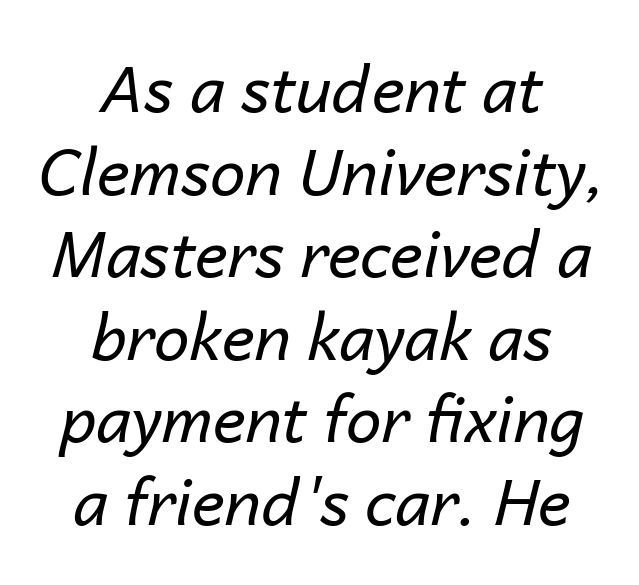
Q: Is the text bold? A: No.
Q: Is the text italic (slanted)? A: Yes, it leans right by about 14 degrees.
Q: Is the text underlined? A: No.
Q: How is the paragraph aligned? A: Centered.
Q: Is the spacing between letters normal or unusually wide? A: Normal.
Q: Is the spacing between lines tight, normal or loose? A: Normal.
Q: Width (condensed, normal, or wide)? A: Normal.
Q: Stroke contrast? A: Low.
Q: x-height? A: Medium.
Q: Monospaced? A: No.
